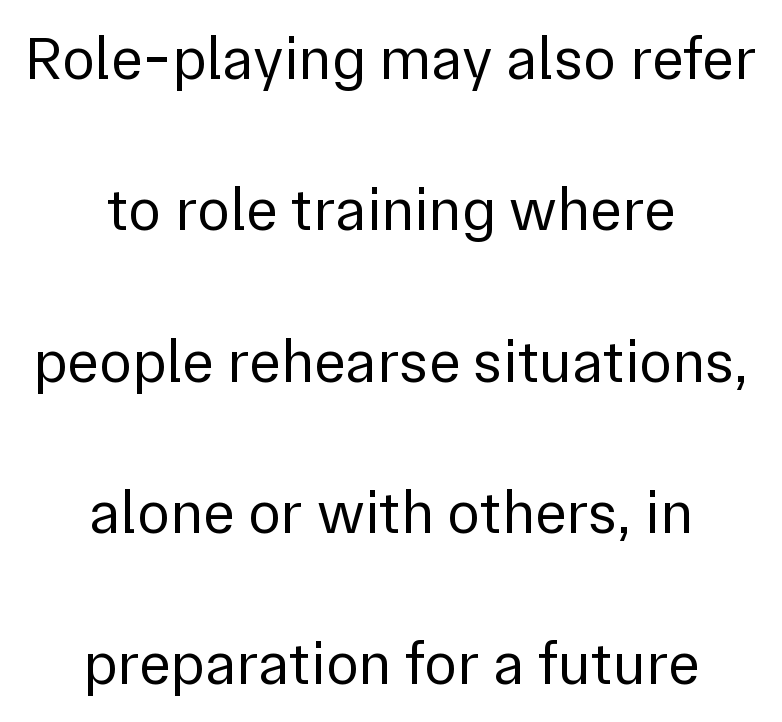
Ordinary non-slanted type is in use. Leading: increased. The lines in this sample share a center point and differ in where they start and stop. The face used here is proportionally spaced, like ordinary book or web type. This rendering employs a face without finishing strokes, i.e., a sans-serif.
